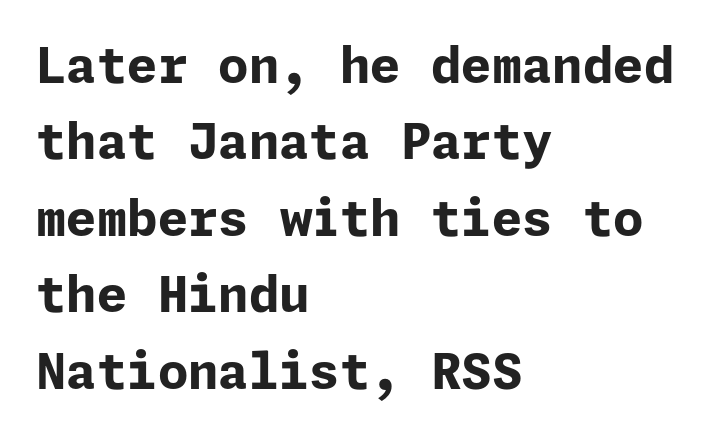
Q: Is the text bold? A: Yes.
Q: Is the text italic (slanted)? A: No, it is upright.
Q: Is the typeface a serif or a sans-serif typeface? A: Sans-serif.
Q: Is the text underlined? A: No.
Q: How is the paragraph aligned? A: Left-aligned.
Q: Is the spacing between letters normal or unusually wide? A: Normal.
Q: Is the spacing between lines tight, normal or loose? A: Normal.
Q: Width (condensed, normal, or wide)? A: Normal.
Q: Stroke contrast? A: Low.
Q: x-height? A: Medium.
